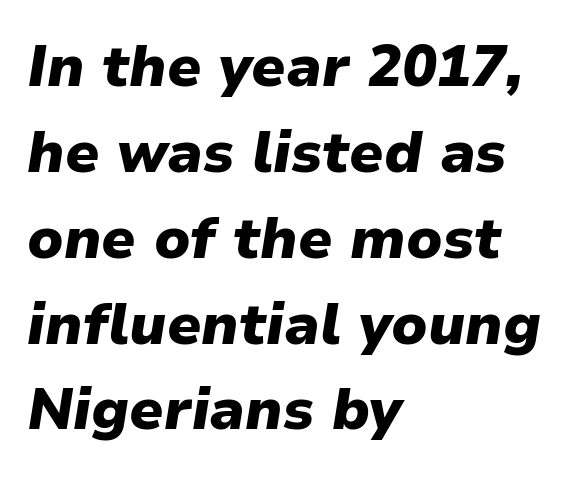
Q: Is the text bold? A: Yes.
Q: Is the text italic (slanted)? A: Yes, it leans right by about 9 degrees.
Q: Is the text underlined? A: No.
Q: How is the paragraph aligned? A: Left-aligned.
Q: Is the spacing between letters normal or unusually wide? A: Normal.
Q: Is the spacing between lines tight, normal or loose? A: Normal.
Q: Width (condensed, normal, or wide)? A: Normal.
Q: Stroke contrast? A: Low.
Q: x-height? A: Medium.
Q: Monospaced? A: No.
